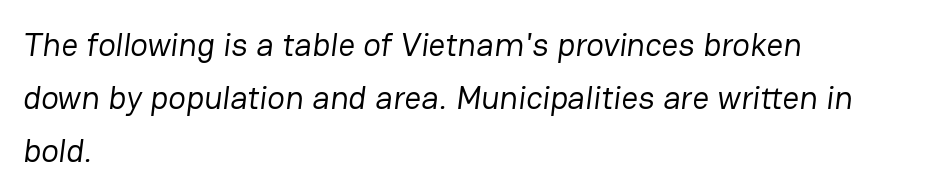
The image shows 33 px regular-weight sans-serif type; set left-aligned, normal line spacing (1.6x), normal letter spacing, not underlined; low stroke contrast and a medium x-height.
